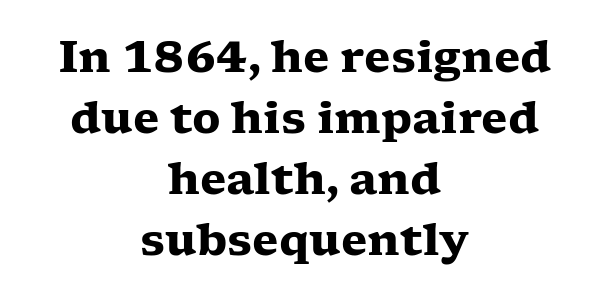
The image shows 43 px heavy, wide serif type, upright; set centered, normal line spacing (1.42x), normal letter spacing, not underlined; low stroke contrast and a medium x-height.
